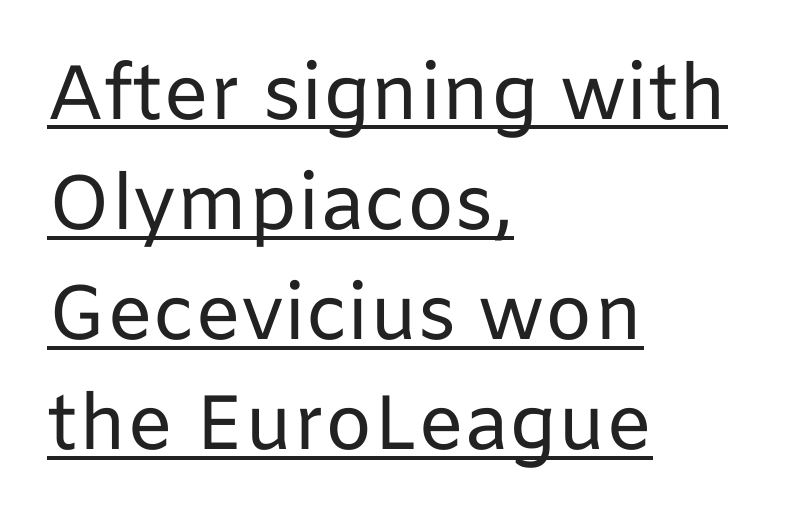
Examine the stroke ends and you'll find no serifs. Looks like regular typesetting: each glyph gets only the width it needs. A continuous stroke trails under the words, as in a hyperlink. The face used here is rendered with its standard letterfit. Each stroke keeps to a modest, everyday thickness or less.
